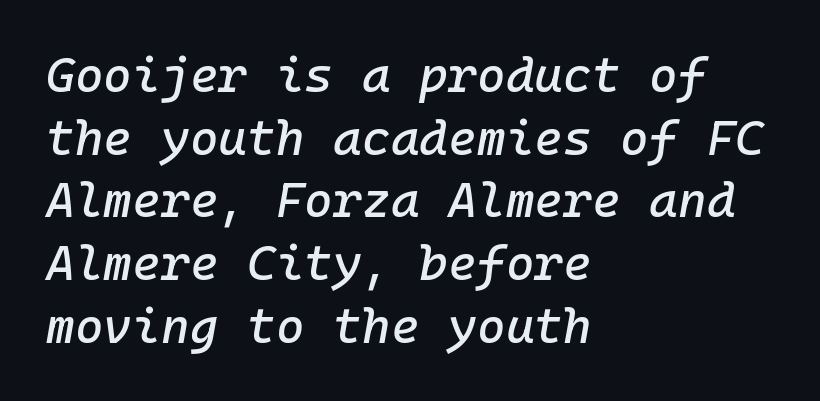
{"italic": "yes", "lean": "right", "slant_degrees": 10, "width": "normal", "stroke_contrast": "low", "x_height": "medium", "underline": "no", "align": "left", "line_spacing": "normal", "line_spacing_ratio": 1.28, "letter_spacing": "normal", "letter_spacing_em": 0.0, "glyph_px": 49}
